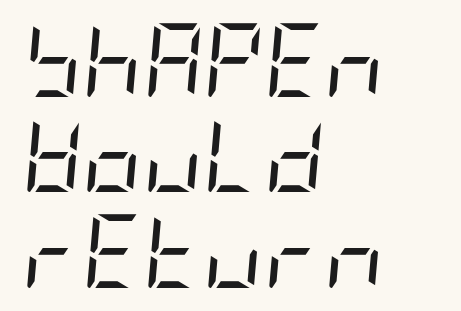
{"italic": "yes", "lean": "right", "slant_degrees": 5, "bold": "no", "weight": "regular", "width": "condensed", "stroke_contrast": "low", "x_height": "large", "underline": "no", "align": "left", "line_spacing": "normal", "line_spacing_ratio": 1.29, "letter_spacing": "normal", "letter_spacing_em": 0.0, "glyph_px": 74}
